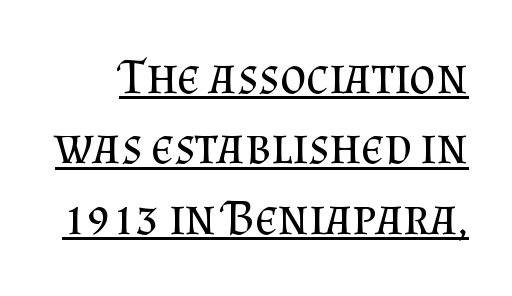
The image shows 51 px regular-weight serif type, upright; set normal line spacing (1.38x), normal letter spacing, underlined; medium stroke contrast and a small x-height.
